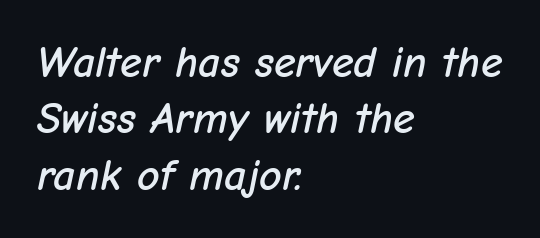
Q: Is the text italic (slanted)? A: Yes, it leans right by about 12 degrees.
Q: Is the text underlined? A: No.
Q: How is the paragraph aligned? A: Left-aligned.
Q: Is the spacing between letters normal or unusually wide? A: Normal.
Q: Is the spacing between lines tight, normal or loose? A: Normal.
Q: Width (condensed, normal, or wide)? A: Normal.
Q: Stroke contrast? A: Low.
Q: x-height? A: Medium.
Q: Monospaced? A: No.
